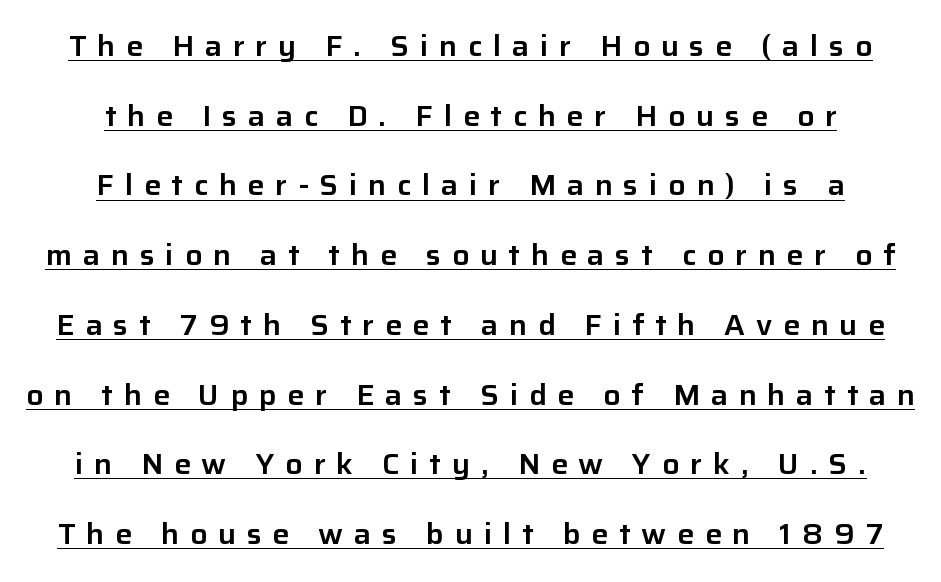
Q: Is the text italic (slanted)? A: No, it is upright.
Q: Is the typeface a serif or a sans-serif typeface? A: Sans-serif.
Q: Is the text underlined? A: Yes.
Q: How is the paragraph aligned? A: Centered.
Q: Is the spacing between letters normal or unusually wide? A: Unusually wide.
Q: Is the spacing between lines tight, normal or loose? A: Loose.
Q: Width (condensed, normal, or wide)? A: Normal.
Q: Stroke contrast? A: Low.
Q: x-height? A: Medium.
Q: Monospaced? A: No.
